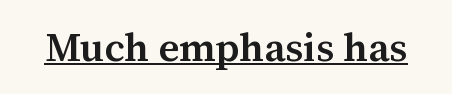
The image shows 40 px semibold serif type, upright; set normal letter spacing, underlined; medium stroke contrast and a medium x-height.
